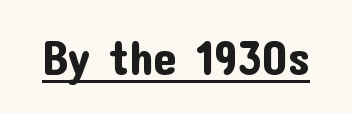
Q: Is the text italic (slanted)? A: No, it is upright.
Q: Is the typeface a serif or a sans-serif typeface? A: Sans-serif.
Q: Is the text underlined? A: Yes.
Q: Is the spacing between letters normal or unusually wide? A: Normal.
Q: Width (condensed, normal, or wide)? A: Normal.
Q: Stroke contrast? A: Low.
Q: x-height? A: Medium.
Q: Monospaced? A: No.
